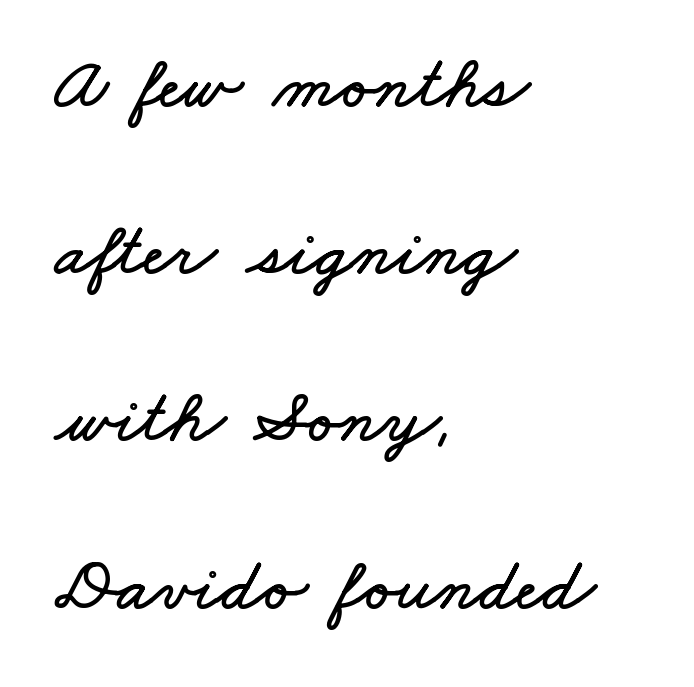
The image shows 74 px wide type; set left-aligned, loose line spacing (2.26x), normal letter spacing, not underlined; low stroke contrast and a small x-height.
